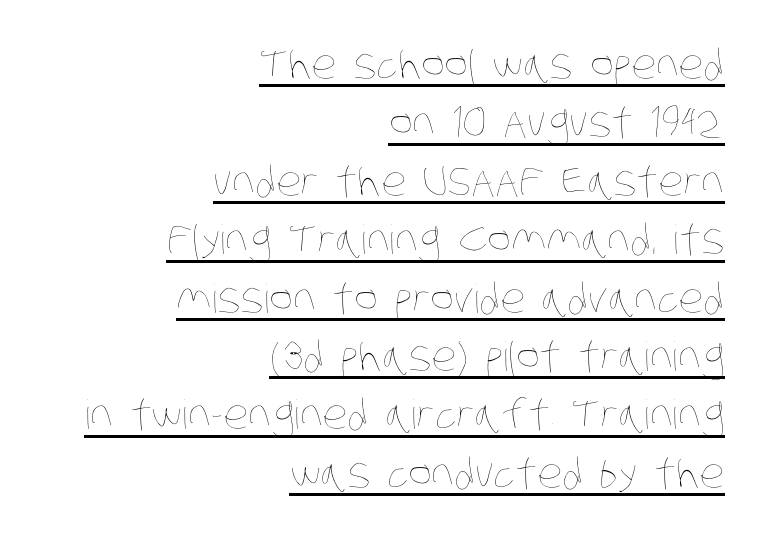
The image shows 40 px thin, condensed type; set right-aligned, normal line spacing (1.46x), normal letter spacing, underlined; low stroke contrast and a large x-height.
